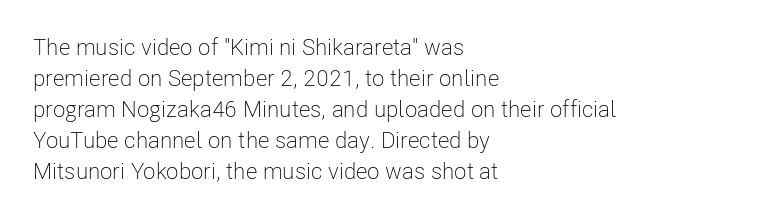
Q: Is the text bold? A: No.
Q: Is the text italic (slanted)? A: No, it is upright.
Q: Is the text underlined? A: No.
Q: How is the paragraph aligned? A: Left-aligned.
Q: Is the spacing between letters normal or unusually wide? A: Normal.
Q: Is the spacing between lines tight, normal or loose? A: Normal.
